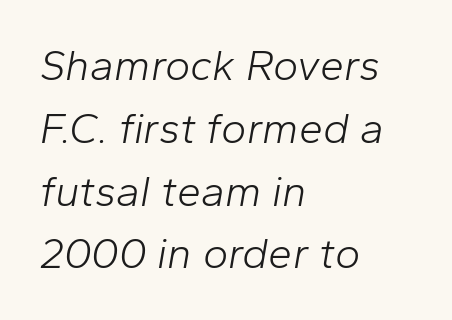
Q: Is the text bold? A: No.
Q: Is the text italic (slanted)? A: Yes, it leans right by about 10 degrees.
Q: Is the text underlined? A: No.
Q: How is the paragraph aligned? A: Left-aligned.
Q: Is the spacing between letters normal or unusually wide? A: Normal.
Q: Is the spacing between lines tight, normal or loose? A: Normal.
Q: Width (condensed, normal, or wide)? A: Normal.
Q: Stroke contrast? A: Low.
Q: x-height? A: Medium.
Q: Monospaced? A: No.
